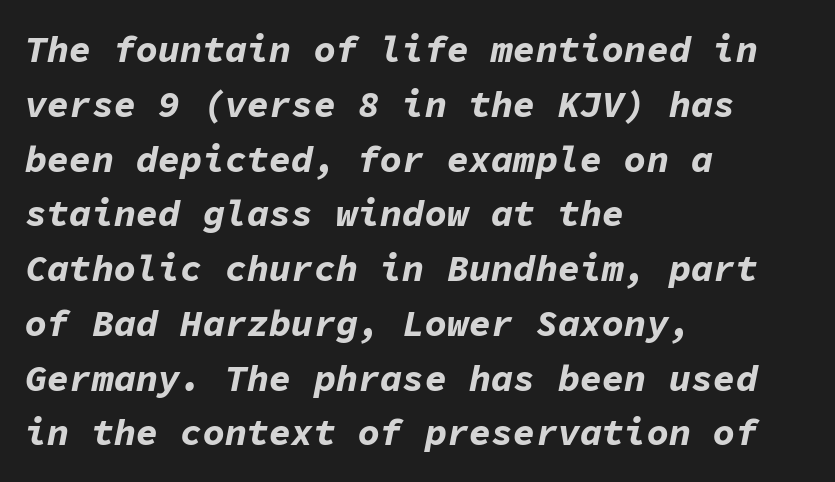
{"italic": "yes", "lean": "right", "slant_degrees": 11, "bold": "yes", "weight": "bold", "width": "normal", "stroke_contrast": "low", "x_height": "medium", "monospaced": "yes", "underline": "no", "align": "left", "line_spacing": "normal", "line_spacing_ratio": 1.48, "letter_spacing": "normal", "letter_spacing_em": 0.0, "glyph_px": 37}
